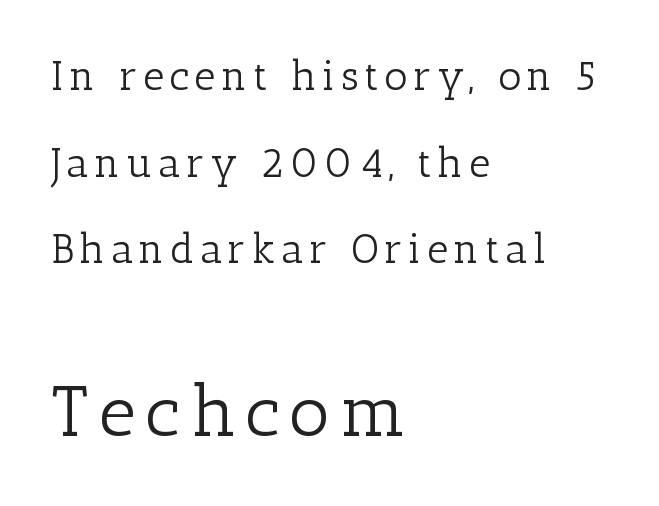
Weight: in the light-to-regular range. Ordinary non-slanted type is in use. Size contrast runs from small at the top to large at the bottom. This rendering uses left alignment, leaving the right contour irregular. The face used here is proportionally spaced, like ordinary book or web type.
